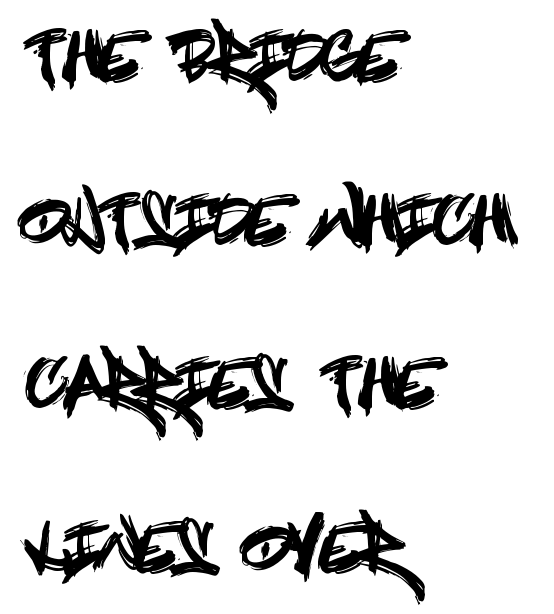
The image shows 66 px condensed sans-serif type; set left-aligned, loose line spacing (2.48x), normal letter spacing, not underlined; a large x-height.
